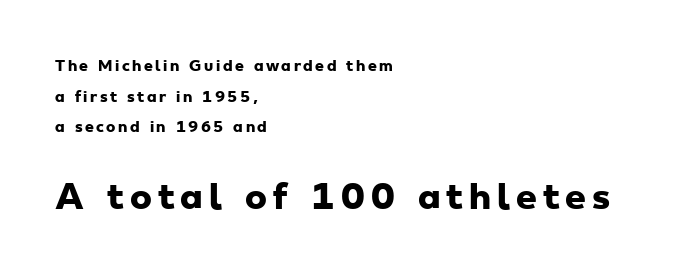
Leftover space on each line is placed entirely after the last word. Heft: maximum for text — a bold. The passage shown is typed in a proportional face where columns would drift. Observe the absence of serifs on each vertical stroke in this sample. Caption: upper text group reduced, lower text group enlarged. Plain, unruled lines of type.
